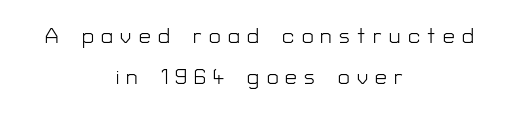
The image shows 21 px text type, upright; set centered, loose line spacing (1.96x), unusually wide letter spacing (+0.35 em), not underlined.
